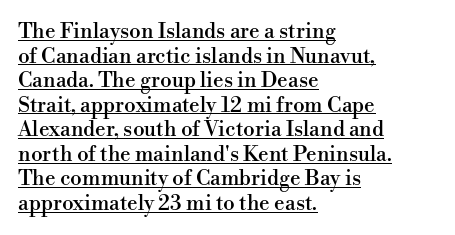
The rendering keeps characters at their native spacing. Each line starts at the same left margin while the right side varies. Compared with undecorated copy, this sample adds a rule below the words. The typography opts for an upright posture over an oblique one.
